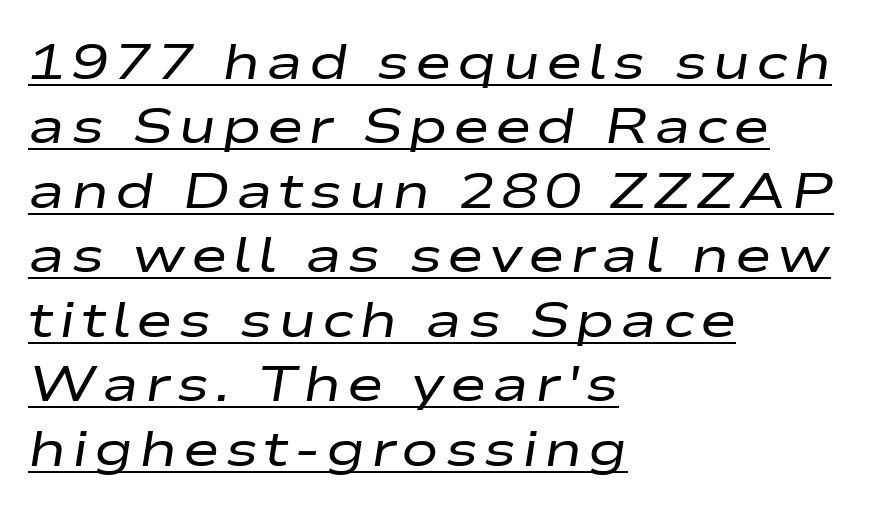
{"italic": "yes", "lean": "right", "slant_degrees": 9, "bold": "no", "weight": "regular", "width": "wide", "stroke_contrast": "low", "x_height": "medium", "monospaced": "no", "underline": "yes", "align": "left", "line_spacing": "normal", "line_spacing_ratio": 1.29, "glyph_px": 50}
